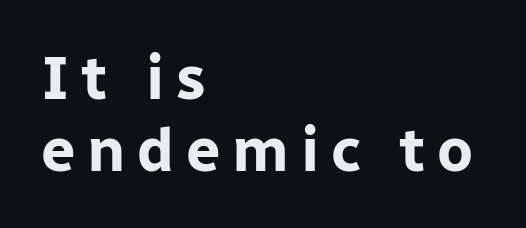
The image shows 61 px bold sans-serif type, upright; set left-aligned, line spacing 1.18x, not underlined; low stroke contrast and a medium x-height.
